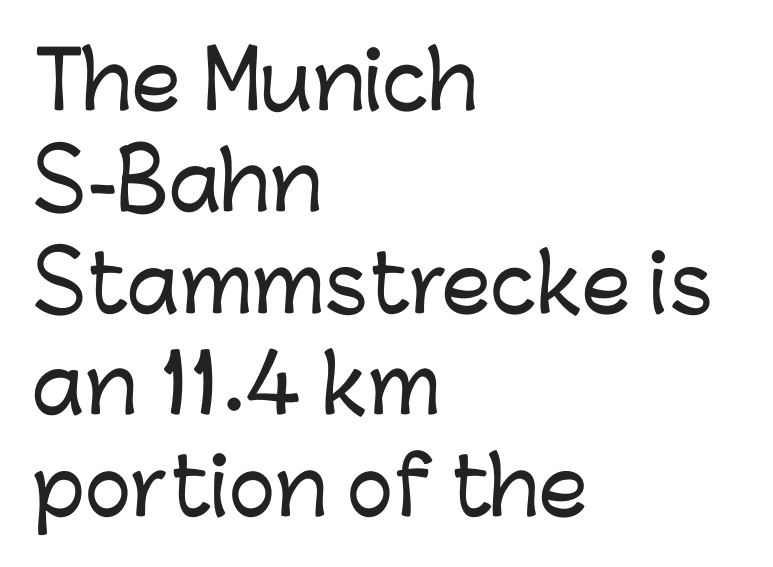
These lines are composed in type without serifs. Style check: upright. Here the designer chose a conventional face with non-uniform glyph widths. In CSS terms this would be text-align: left. Descenders are the only things crossing below the line. Glyph-to-glyph distance matches everyday printed text.
